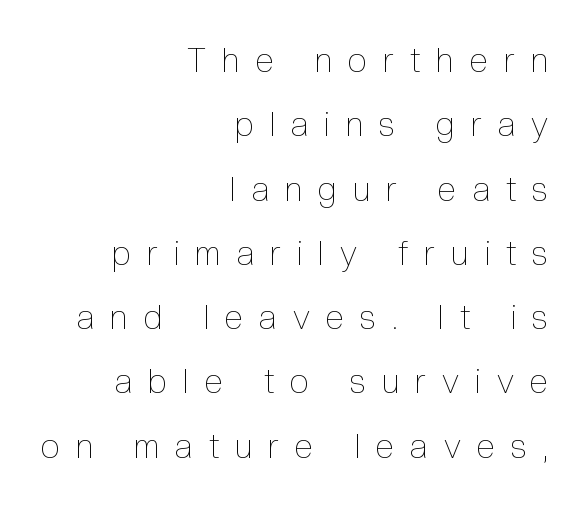
{"italic": "no", "bold": "no", "weight": "thin", "width": "condensed", "x_height": "medium", "monospaced": "no", "underline": "no", "align": "right", "line_spacing_ratio": 1.89, "letter_spacing": "wide", "letter_spacing_em": 0.48, "glyph_px": 34}
